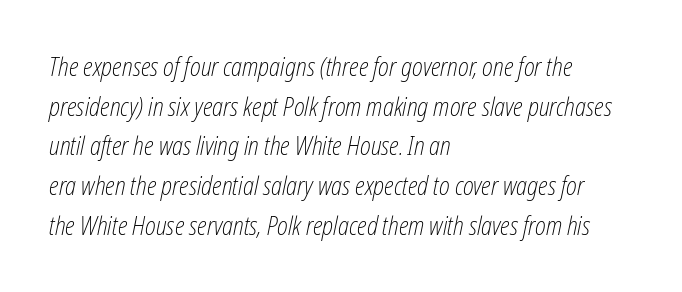
{"italic": "yes", "lean": "right", "slant_degrees": 12, "bold": "no", "underline": "no", "align": "left", "line_spacing": "normal", "line_spacing_ratio": 1.59, "letter_spacing": "normal", "letter_spacing_em": 0.0, "glyph_px": 25}
